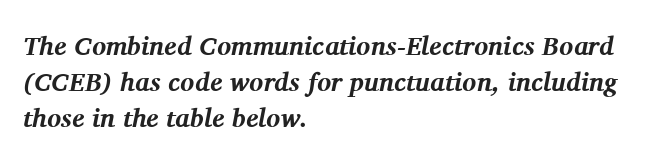
Q: Is the text bold? A: Yes.
Q: Is the text italic (slanted)? A: Yes, it leans right by about 11 degrees.
Q: Is the text underlined? A: No.
Q: How is the paragraph aligned? A: Left-aligned.
Q: Is the spacing between letters normal or unusually wide? A: Normal.
Q: Is the spacing between lines tight, normal or loose? A: Normal.
